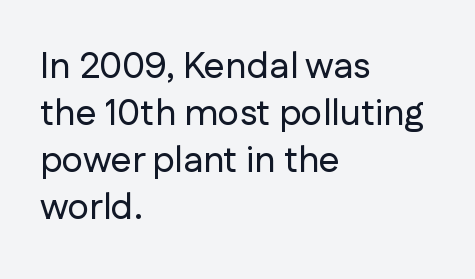
Descender tails drop into unmarked territory. The specimen reads as upright at a glance. Character widths vary here, with narrow letters taking less room than wide ones. The passage shown is typeset with a sans-serif family. Every row of glyphs begins at an identical x-position on the left.
